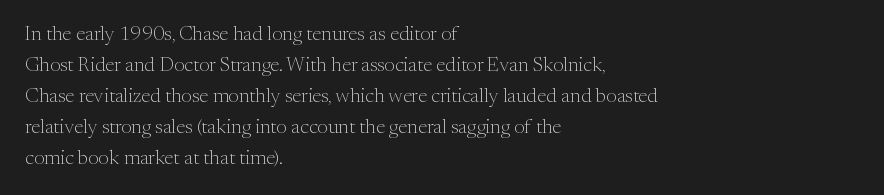
The image shows 20 px text type, upright; set left-aligned, normal line spacing (1.55x), normal letter spacing, not underlined.
